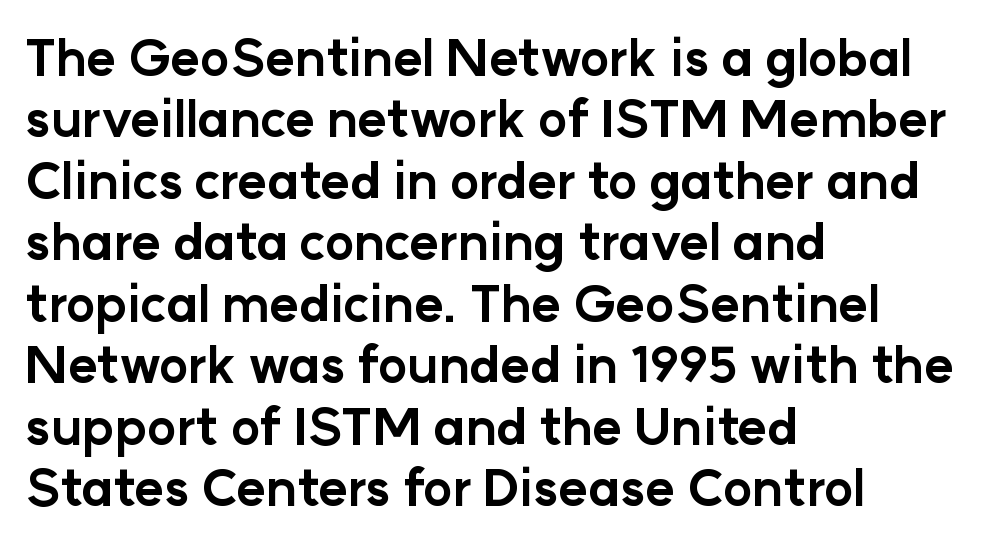
It's the straight-up-and-down kind of type. I'd describe the lettering as bold — thick and assertive. Alignment: flush left. Think of a printed novel: that variable character pitch is what you see here. The face used here is a sans, in the tradition of grotesques and geometrics. This rendering features lettering with no underline.
